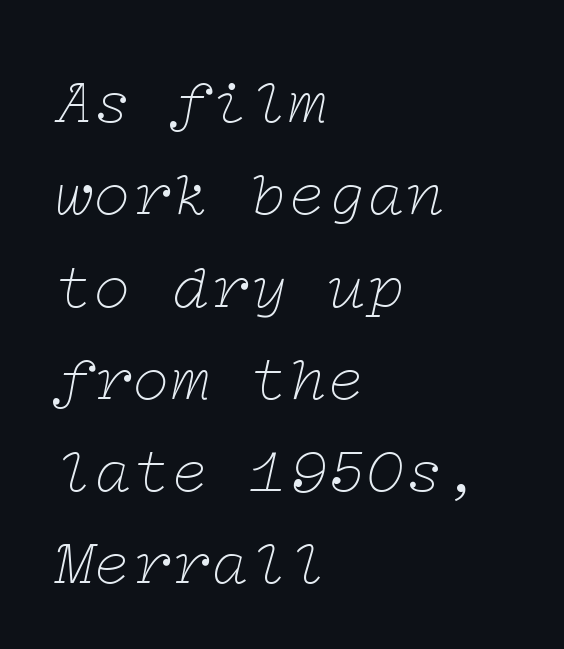
Q: Is the text bold? A: No.
Q: Is the text italic (slanted)? A: Yes, it leans right by about 12 degrees.
Q: Is the typeface a serif or a sans-serif typeface? A: Serif.
Q: Is the text underlined? A: No.
Q: How is the paragraph aligned? A: Left-aligned.
Q: Is the spacing between letters normal or unusually wide? A: Normal.
Q: Is the spacing between lines tight, normal or loose? A: Normal.
Q: Width (condensed, normal, or wide)? A: Wide.
Q: Stroke contrast? A: Low.
Q: x-height? A: Medium.
